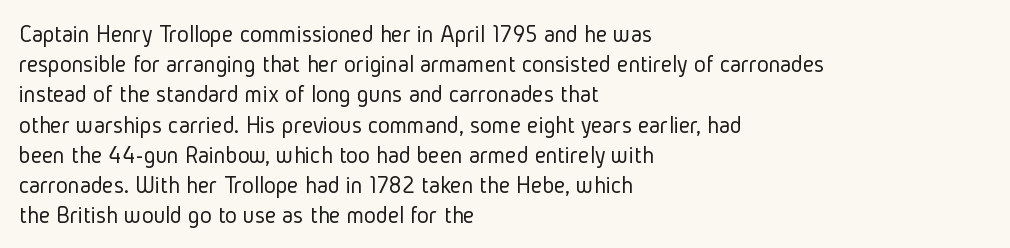
In terms of posture, this sample is upright. The rendering keeps characters at their native spacing. Caption: face not bold, strokes unweighted. The string is rendered with underlining switched off. Horizontal alignment here is leftward, the default for most running prose.
